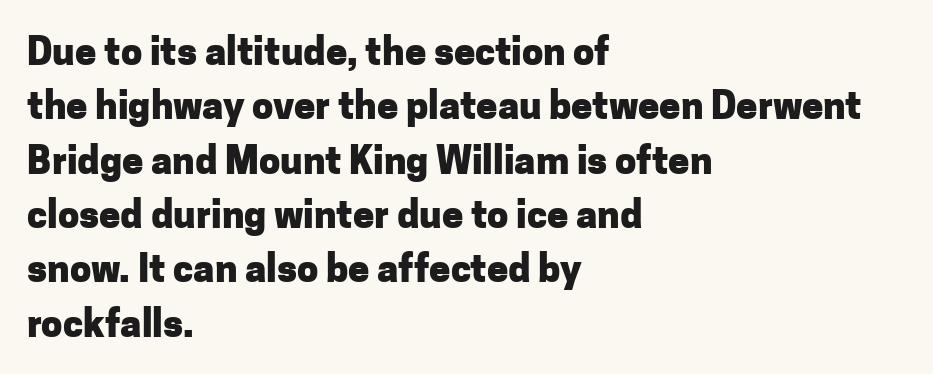
Visually the block forms a straight wall on the left and a jagged coastline on the right. The glyphs have the mass of a bold cut. Is this a sans? Yes — the strokes have no serifs. The rendering uses natural spacing where letterforms have individual widths. Style check: upright. The space beneath each line is pristine and unruled.
